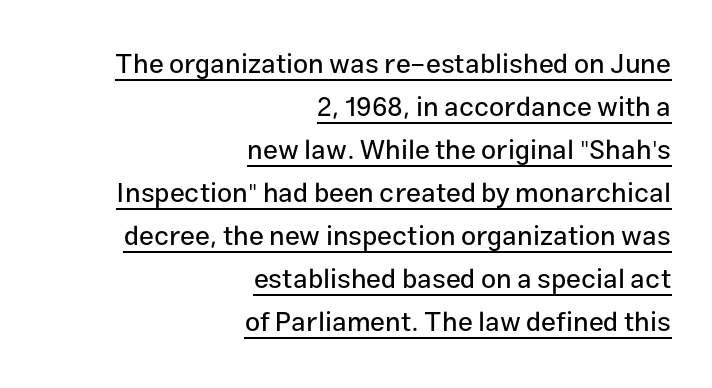
{"italic": "no", "underline": "yes", "align": "right", "line_spacing": "normal", "line_spacing_ratio": 1.59, "letter_spacing": "normal", "letter_spacing_em": 0.0, "glyph_px": 27}
